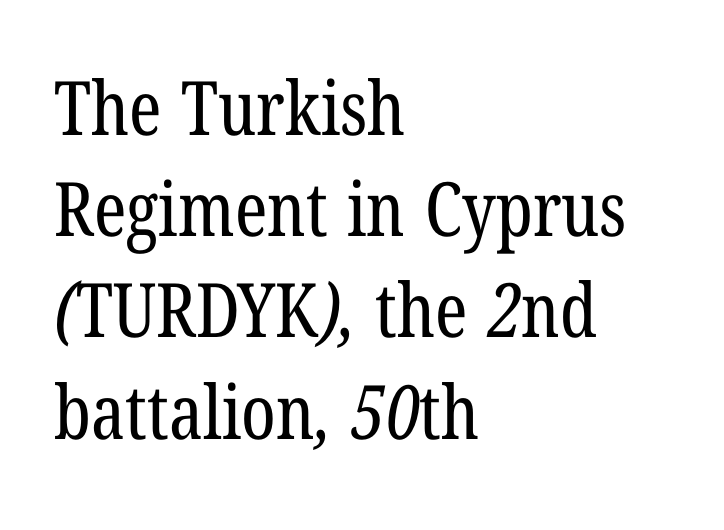
The image shows 75 px regular-weight, condensed serif type; set left-aligned, normal line spacing (1.35x), normal letter spacing, not underlined; low stroke contrast and a medium x-height.
